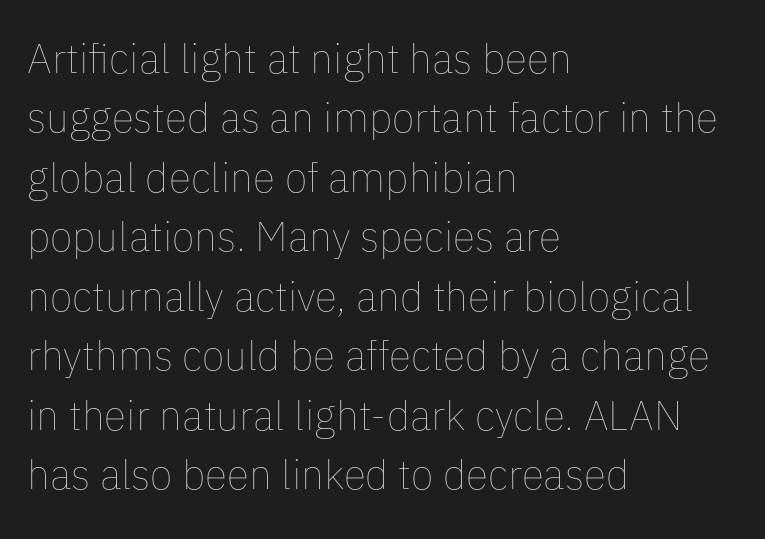
Q: Is the text bold? A: No.
Q: Is the text italic (slanted)? A: No, it is upright.
Q: Is the text underlined? A: No.
Q: How is the paragraph aligned? A: Left-aligned.
Q: Is the spacing between letters normal or unusually wide? A: Normal.
Q: Is the spacing between lines tight, normal or loose? A: Normal.
Q: Width (condensed, normal, or wide)? A: Normal.
Q: Stroke contrast? A: Low.
Q: x-height? A: Medium.
Q: Monospaced? A: No.
